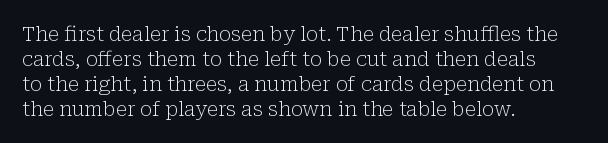
Q: Is the text bold? A: No.
Q: Is the text italic (slanted)? A: No, it is upright.
Q: Is the text underlined? A: No.
Q: How is the paragraph aligned? A: Left-aligned.
Q: Is the spacing between letters normal or unusually wide? A: Normal.
Q: Is the spacing between lines tight, normal or loose? A: Normal.
